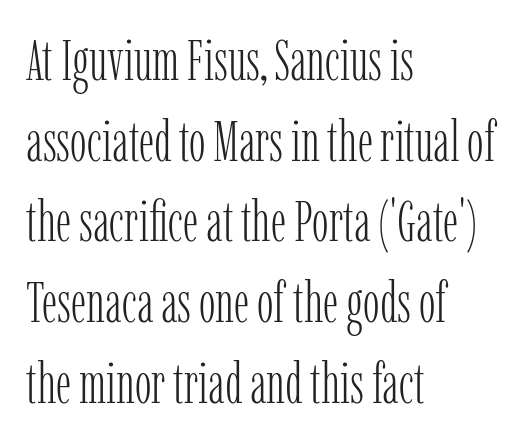
The rendering anchors every line to the left-hand side. Is there much room between lines? A standard amount, neither cramped nor airy. Lines of text with bare space underneath. Stem width sits at or under what a default text font uses. This is roman type, the default non-slanted kind. Do the characters align in a grid? No, the font is proportional.
